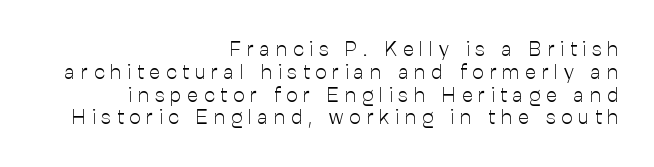
Q: Is the text bold? A: No.
Q: Is the text italic (slanted)? A: No, it is upright.
Q: Is the text underlined? A: No.
Q: How is the paragraph aligned? A: Right-aligned.
Q: Is the spacing between letters normal or unusually wide? A: Unusually wide.
Q: Is the spacing between lines tight, normal or loose? A: Tight.
